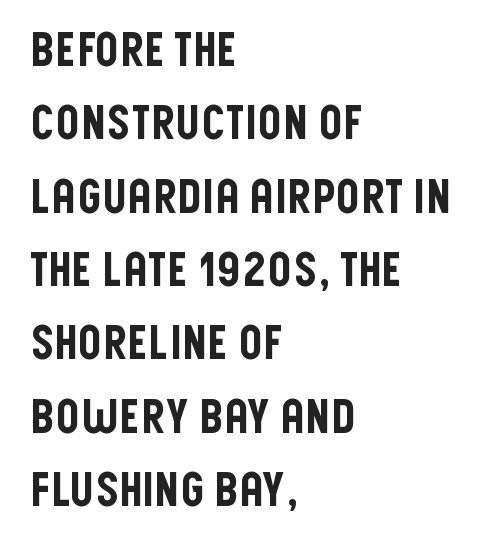
{"serif": "no", "italic": "no", "width": "condensed", "stroke_contrast": "low", "x_height": "large", "monospaced": "no", "underline": "no", "align": "left", "line_spacing": "normal", "line_spacing_ratio": 1.56, "letter_spacing": "normal", "letter_spacing_em": 0.0, "glyph_px": 47}
